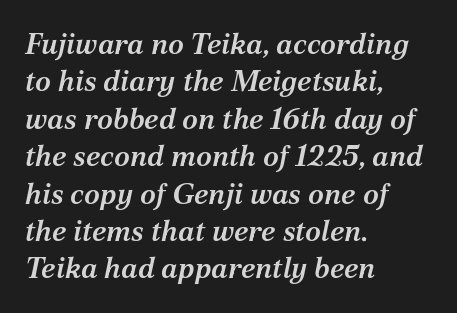
{"serif": "yes", "italic": "yes", "lean": "right", "slant_degrees": 12, "bold": "semi", "weight": "semibold", "width": "normal", "stroke_contrast": "medium", "x_height": "medium", "monospaced": "no", "underline": "no", "align": "left", "line_spacing": "normal", "line_spacing_ratio": 1.29, "letter_spacing": "normal", "letter_spacing_em": 0.0, "glyph_px": 29}
